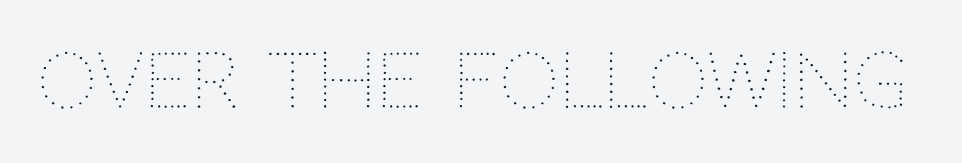
The axis of the letterforms is exactly vertical. The rendering uses natural spacing where letterforms have individual widths. The rendering keeps characters at their native spacing. Weight: regular or lighter. The area under the type is left untouched.
